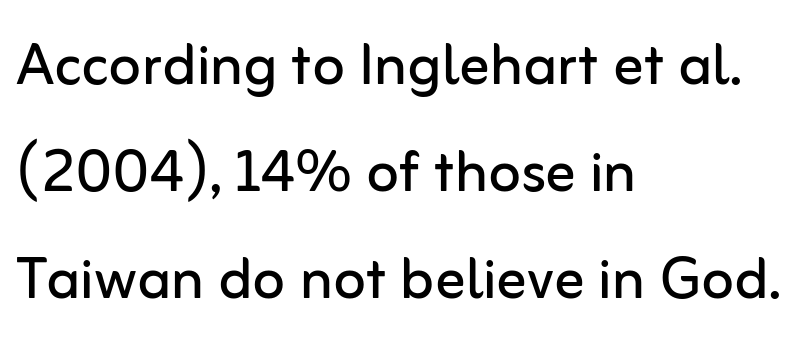
{"serif": "no", "italic": "no", "bold": "no", "weight": "regular", "width": "normal", "stroke_contrast": "low", "x_height": "medium", "monospaced": "no", "underline": "no", "align": "left", "line_spacing": "normal", "line_spacing_ratio": 1.43, "letter_spacing": "normal", "letter_spacing_em": 0.0, "glyph_px": 75}
